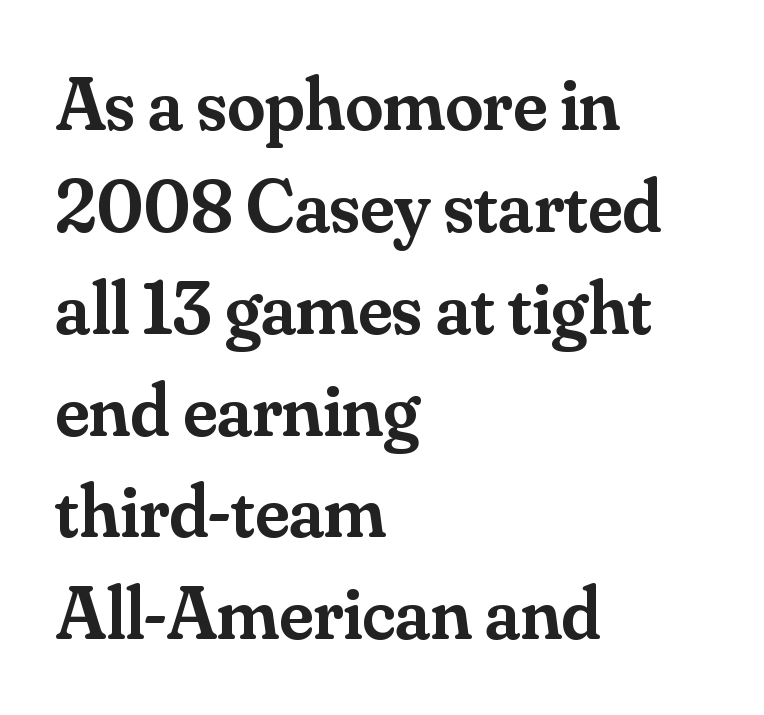
This is serif lettering, the kind often seen in printed books. Interline gaps are of average width in this sample. Each row of text sits above clean, open space. Caption: semibold face, moderately heavy strokes.
